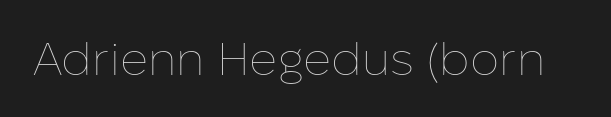
{"italic": "no", "bold": "no", "weight": "thin", "width": "normal", "stroke_contrast": "low", "x_height": "medium", "monospaced": "no", "underline": "no", "letter_spacing": "normal", "letter_spacing_em": 0.0, "glyph_px": 46}
